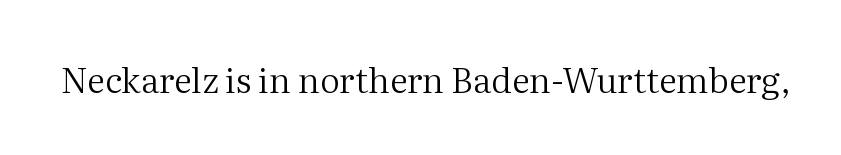
Q: Is the text bold? A: No.
Q: Is the text italic (slanted)? A: No, it is upright.
Q: Is the typeface a serif or a sans-serif typeface? A: Serif.
Q: Is the text underlined? A: No.
Q: Is the spacing between letters normal or unusually wide? A: Normal.
Q: Width (condensed, normal, or wide)? A: Normal.
Q: Stroke contrast? A: Medium.
Q: x-height? A: Medium.
Q: Monospaced? A: No.
